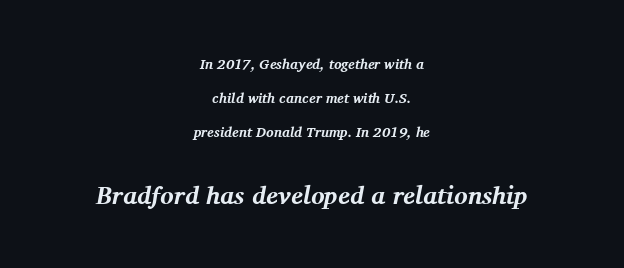
Q: Is the text bold? A: Yes.
Q: Is the text italic (slanted)? A: Yes, it leans right by about 11 degrees.
Q: Is the text underlined? A: No.
Q: How is the paragraph aligned? A: Centered.
Q: Is the spacing between letters normal or unusually wide? A: Normal.
Q: Is the spacing between lines tight, normal or loose? A: Loose.
Q: Which block of text is set in a larger size, the first (top) or the second (bottom)? A: The second (bottom) one.
